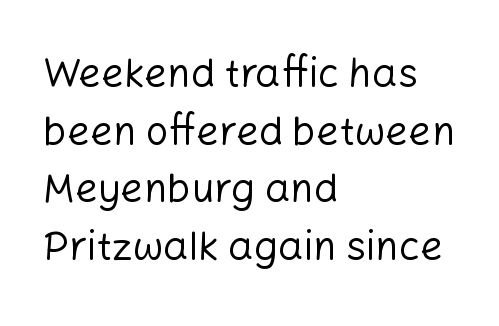
Q: Is the text bold? A: No.
Q: Is the text italic (slanted)? A: No, it is upright.
Q: Is the typeface a serif or a sans-serif typeface? A: Sans-serif.
Q: Is the text underlined? A: No.
Q: How is the paragraph aligned? A: Left-aligned.
Q: Is the spacing between letters normal or unusually wide? A: Normal.
Q: Is the spacing between lines tight, normal or loose? A: Normal.
Q: Width (condensed, normal, or wide)? A: Normal.
Q: Stroke contrast? A: Low.
Q: x-height? A: Medium.
Q: Monospaced? A: No.
